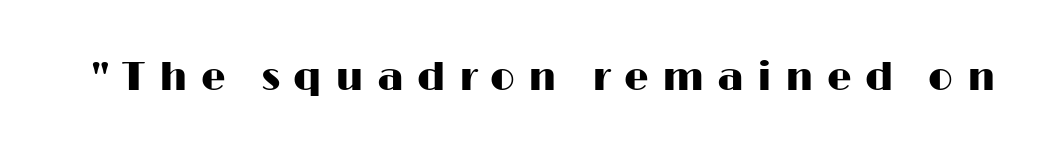
{"serif": "no", "italic": "no", "width": "wide", "stroke_contrast": "high", "x_height": "medium", "monospaced": "no", "underline": "no", "letter_spacing": "wide", "letter_spacing_em": 0.34, "glyph_px": 39}
